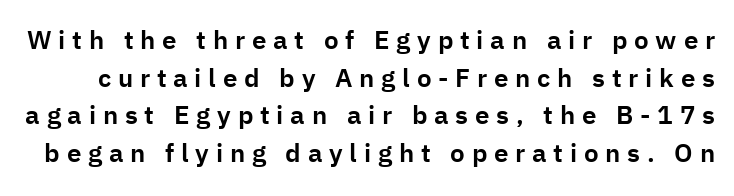
The image shows 26 px text type, upright; set normal line spacing (1.45x), unusually wide letter spacing (+0.26 em), not underlined.
